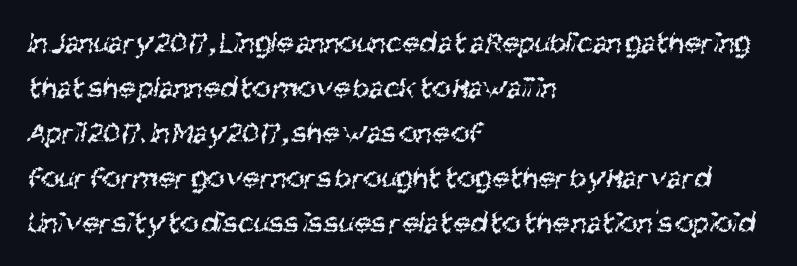
The image shows 31 px regular-weight, condensed sans-serif type; set left-aligned, normal line spacing (1.45x), normal letter spacing, not underlined; medium stroke contrast and a large x-height.
